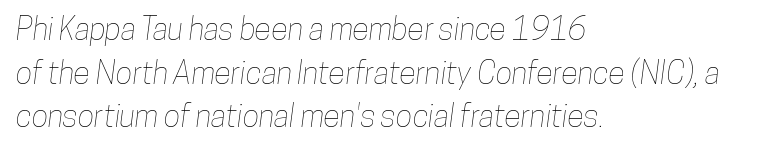
All the whitespace from short lines collects on the right. Between one letter and the next there's only the usual sliver of space. The area under the type is left untouched. These lines are rendered in a variable-pitch font. What's the leading like? Ordinary, nothing unusual.
